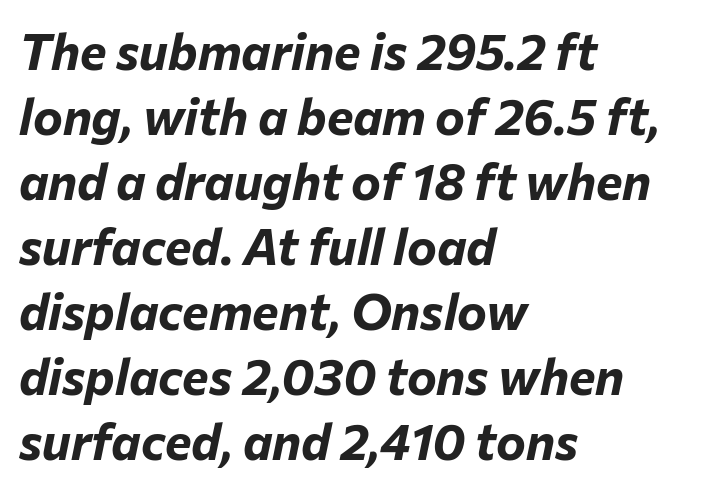
{"italic": "yes", "lean": "right", "slant_degrees": 12, "bold": "yes", "weight": "bold", "width": "normal", "stroke_contrast": "low", "x_height": "medium", "monospaced": "no", "underline": "no", "align": "left", "line_spacing": "normal", "line_spacing_ratio": 1.3, "letter_spacing": "normal", "letter_spacing_em": 0.0, "glyph_px": 50}
